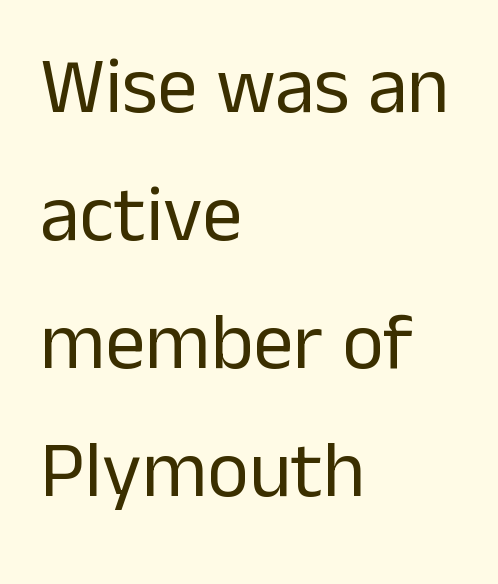
Q: Is the text bold? A: No.
Q: Is the text italic (slanted)? A: No, it is upright.
Q: Is the typeface a serif or a sans-serif typeface? A: Sans-serif.
Q: Is the text underlined? A: No.
Q: How is the paragraph aligned? A: Left-aligned.
Q: Is the spacing between letters normal or unusually wide? A: Normal.
Q: Is the spacing between lines tight, normal or loose? A: Normal.
Q: Width (condensed, normal, or wide)? A: Normal.
Q: Stroke contrast? A: Low.
Q: x-height? A: Medium.
Q: Monospaced? A: No.
